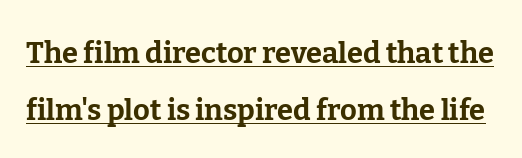
The image shows 29 px bold serif type, upright; set loose line spacing (1.98x), normal letter spacing, underlined; low stroke contrast and a medium x-height.
